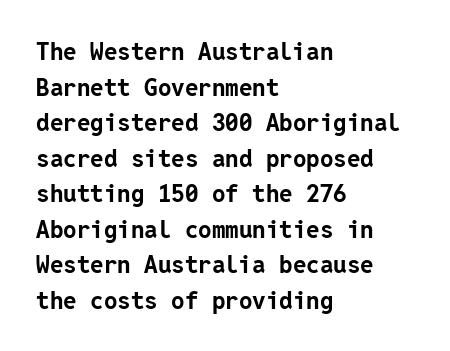
Q: Is the text bold? A: Yes.
Q: Is the text italic (slanted)? A: No, it is upright.
Q: Is the text underlined? A: No.
Q: How is the paragraph aligned? A: Left-aligned.
Q: Is the spacing between letters normal or unusually wide? A: Normal.
Q: Is the spacing between lines tight, normal or loose? A: Normal.
